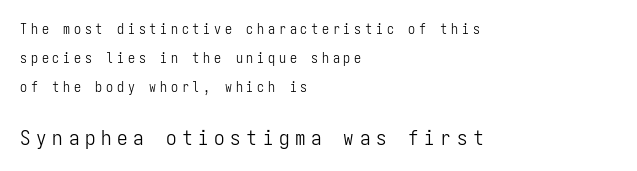
Q: Is the text bold? A: No.
Q: Is the text italic (slanted)? A: No, it is upright.
Q: Is the text underlined? A: No.
Q: How is the paragraph aligned? A: Left-aligned.
Q: Is the spacing between letters normal or unusually wide? A: Unusually wide.
Q: Is the spacing between lines tight, normal or loose? A: Loose.
Q: Which block of text is set in a larger size, the first (top) or the second (bottom)? A: The second (bottom) one.
